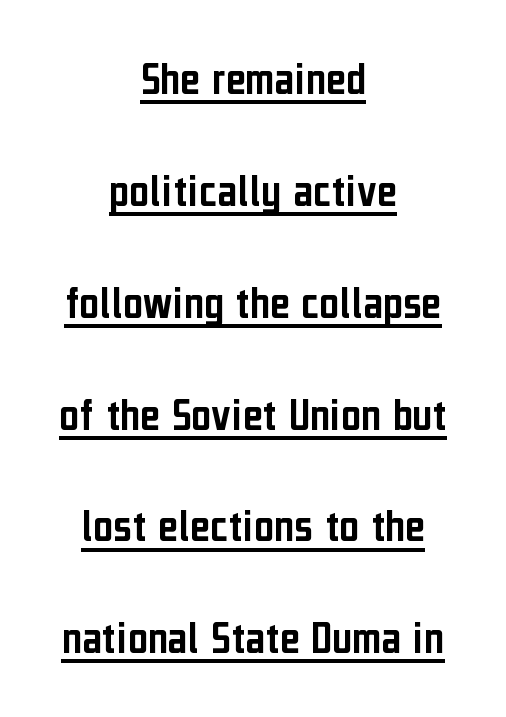
Looks like regular typesetting: each glyph gets only the width it needs. You can tell from the bare stems that sans-serif type was used. The lettering stays uniformly vertical, giving the passage a roman look. If you measured baseline to baseline, you'd find a long distance.
